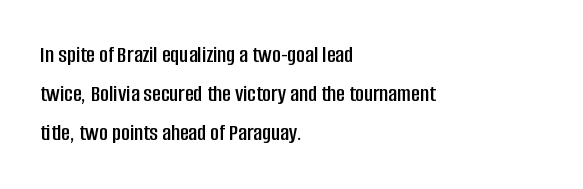
The image shows 24 px text type, upright; set left-aligned, normal line spacing (1.63x), normal letter spacing, not underlined.
